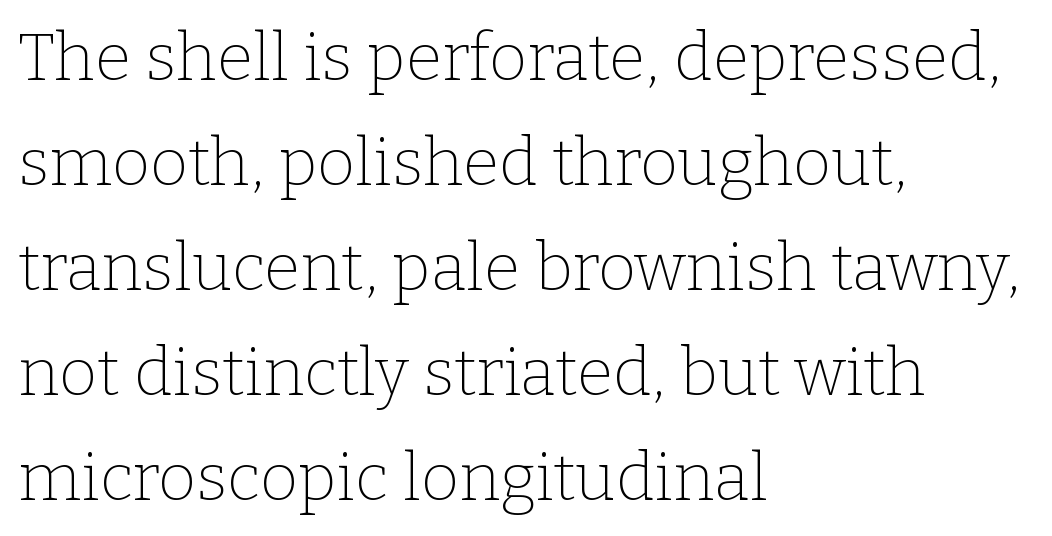
{"serif": "yes", "italic": "no", "bold": "no", "weight": "thin", "width": "normal", "stroke_contrast": "low", "x_height": "medium", "monospaced": "no", "underline": "no", "align": "left", "line_spacing": "normal", "line_spacing_ratio": 1.59, "letter_spacing": "normal", "letter_spacing_em": 0.0, "glyph_px": 66}
